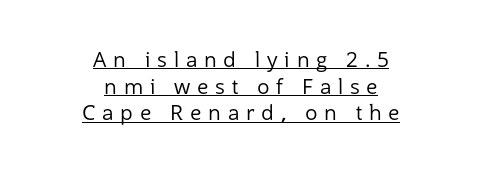
Every word sits above its own underline. In terms of posture, this sample is upright. Compared with a typical body face, this is equally light or lighter still. This sample is center-justified, so both line endings float freely. Compared with typical body copy, the letter spacing here is much looser.
